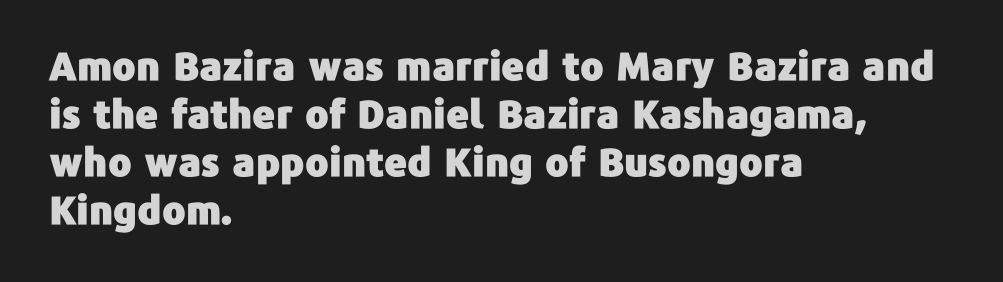
This rendering leaves character spacing at its baseline value. The passage shown is typed in a proportional face where columns would drift. The rendering shows plain stroke endings on the letterforms — a sans-serif design. The letters stand upright; this is a roman face. Horizontally, the lines are justified to the leading edge only.
